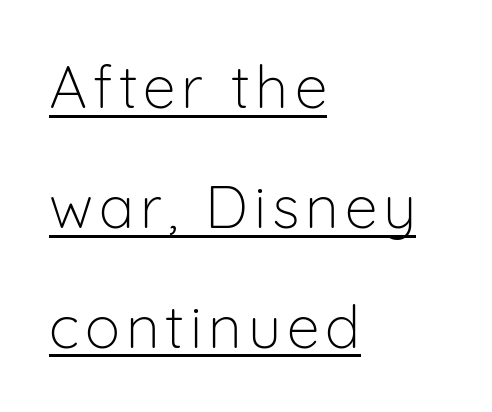
Decoration check: the copy is underlined. Posture: straight, roman, zero tilt. The lines are quadded left. Examine the stroke ends and you'll find no serifs.
